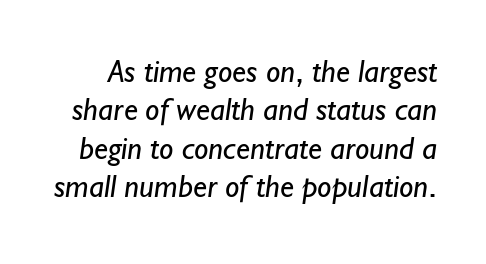
The image shows 32 px regular-weight sans-serif type; set line spacing 1.2x, normal letter spacing, not underlined; low stroke contrast and a small x-height.
